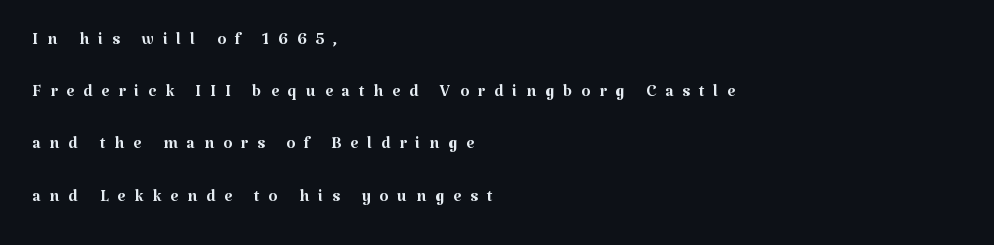
Q: Is the text bold? A: No.
Q: Is the text italic (slanted)? A: No, it is upright.
Q: Is the text underlined? A: No.
Q: How is the paragraph aligned? A: Left-aligned.
Q: Is the spacing between letters normal or unusually wide? A: Unusually wide.
Q: Is the spacing between lines tight, normal or loose? A: Loose.
